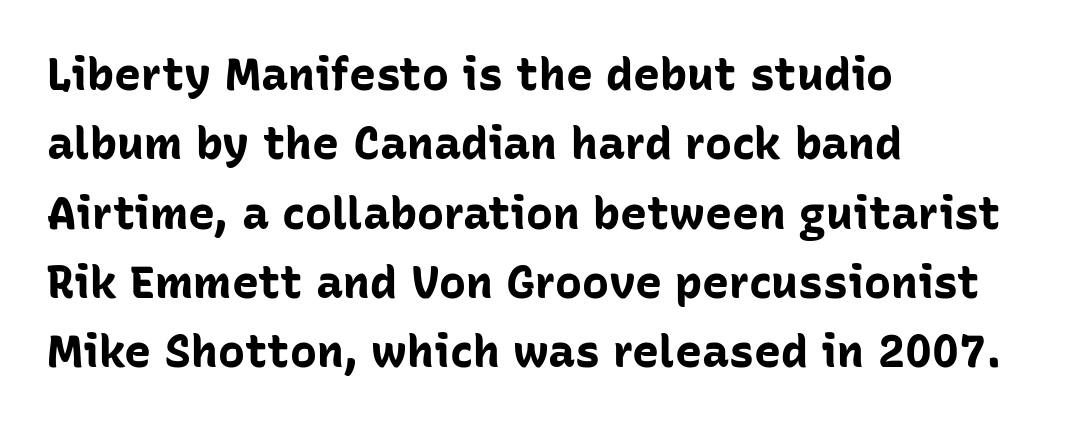
Q: Is the text bold? A: Yes.
Q: Is the text italic (slanted)? A: No, it is upright.
Q: Is the typeface a serif or a sans-serif typeface? A: Sans-serif.
Q: Is the text underlined? A: No.
Q: How is the paragraph aligned? A: Left-aligned.
Q: Is the spacing between letters normal or unusually wide? A: Normal.
Q: Is the spacing between lines tight, normal or loose? A: Normal.
Q: Width (condensed, normal, or wide)? A: Normal.
Q: Stroke contrast? A: Low.
Q: x-height? A: Medium.
Q: Monospaced? A: No.
